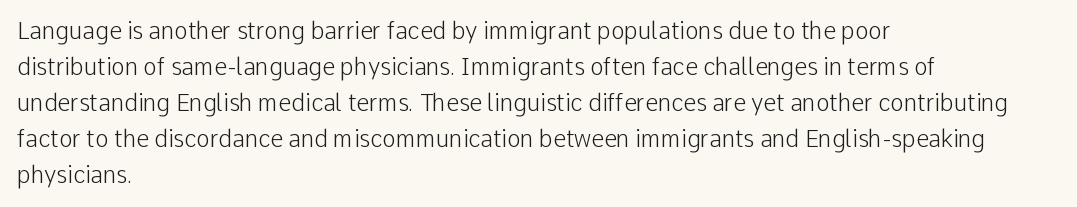
{"italic": "no", "bold": "no", "underline": "no", "align": "left", "line_spacing": "normal", "line_spacing_ratio": 1.57, "letter_spacing": "normal", "letter_spacing_em": 0.0, "glyph_px": 23}
